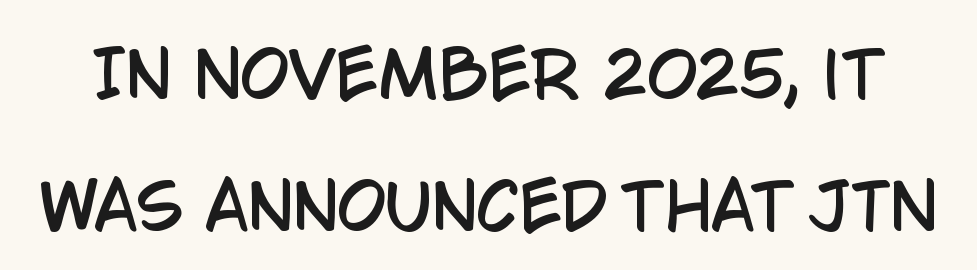
The image shows 63 px condensed sans-serif type, upright; set loose line spacing (2.1x), normal letter spacing, not underlined; low stroke contrast and a large x-height.
